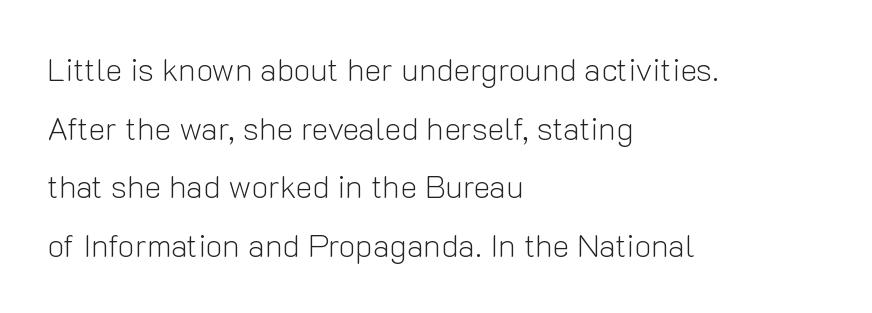
{"serif": "no", "italic": "no", "bold": "no", "weight": "light", "width": "normal", "stroke_contrast": "low", "x_height": "medium", "monospaced": "no", "underline": "no", "align": "left", "line_spacing_ratio": 1.83, "letter_spacing": "normal", "letter_spacing_em": 0.0, "glyph_px": 32}
